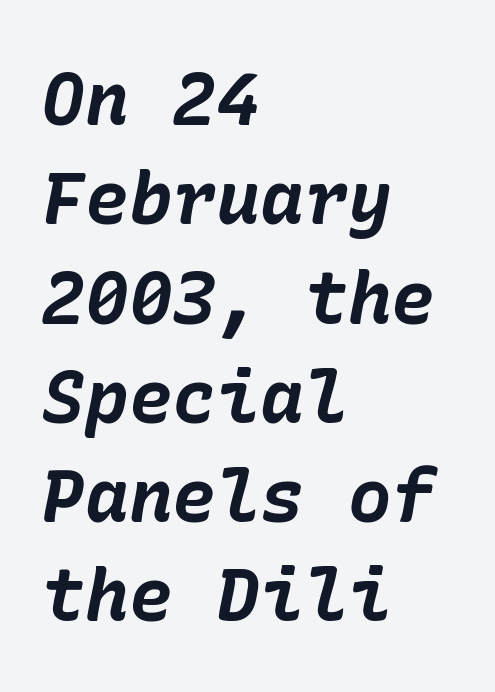
Notice how thick the strokes are: this is what a full bold looks like. Vertically, the passage feels balanced, rows spaced as you'd expect. How are the letters spaced? Ordinarily, with no added tracking. The area under the type is left untouched. Observe the lean: these are italic letterforms.
